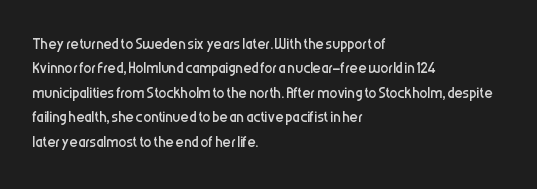
The image shows 20 px text type, upright; set left-aligned, line spacing 1.22x, normal letter spacing, not underlined.
